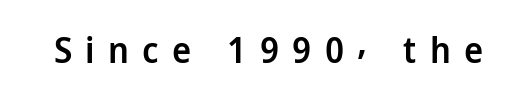
{"serif": "no", "italic": "no", "bold": "semi", "weight": "semibold", "width": "normal", "stroke_contrast": "low", "x_height": "medium", "monospaced": "no", "underline": "no", "letter_spacing": "wide", "letter_spacing_em": 0.37, "glyph_px": 36}
